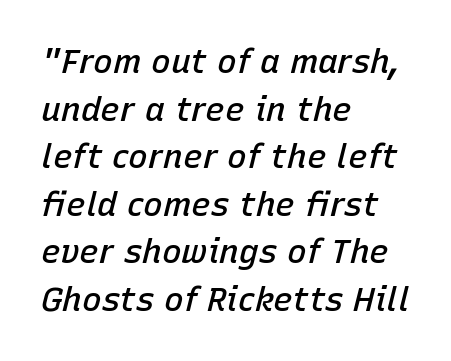
Semibold letterforms, between regular and bold. Check under the words: just untouched page. If you drew a line through each stem, it would be angled. The rag falls on the right side of this text block. This sample keeps an unexceptional amount of space between lines.
